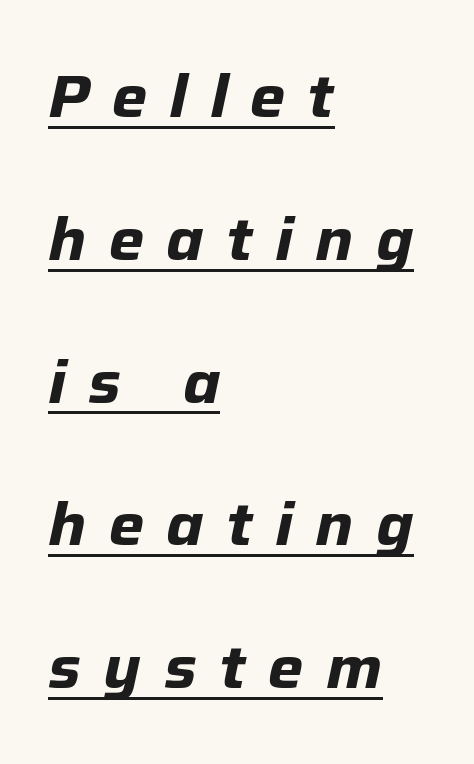
Q: Is the text bold? A: Yes.
Q: Is the text italic (slanted)? A: Yes, it leans right by about 12 degrees.
Q: Is the text underlined? A: Yes.
Q: How is the paragraph aligned? A: Left-aligned.
Q: Is the spacing between letters normal or unusually wide? A: Unusually wide.
Q: Is the spacing between lines tight, normal or loose? A: Loose.
Q: Width (condensed, normal, or wide)? A: Normal.
Q: Stroke contrast? A: Low.
Q: x-height? A: Medium.
Q: Monospaced? A: No.
